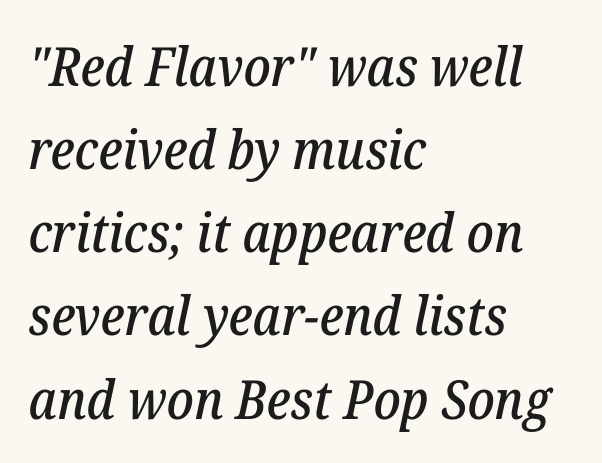
This sample uses an oblique cut, with every glyph tilted off the vertical. Spacing verdict: proportional, widths tailored to each character. Glyph-to-glyph distance matches everyday printed text. Line spacing here is normal. This rendering uses left alignment, leaving the right contour irregular. This sample uses a serif face.
